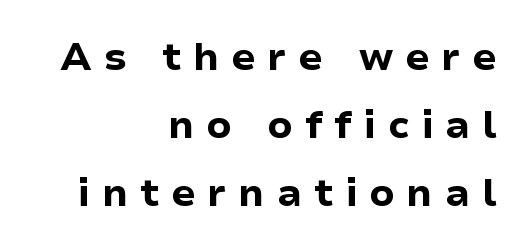
The image shows 39 px bold sans-serif type, upright; set right-aligned, line spacing 1.74x, unusually wide letter spacing (+0.3 em), not underlined; low stroke contrast and a medium x-height.
